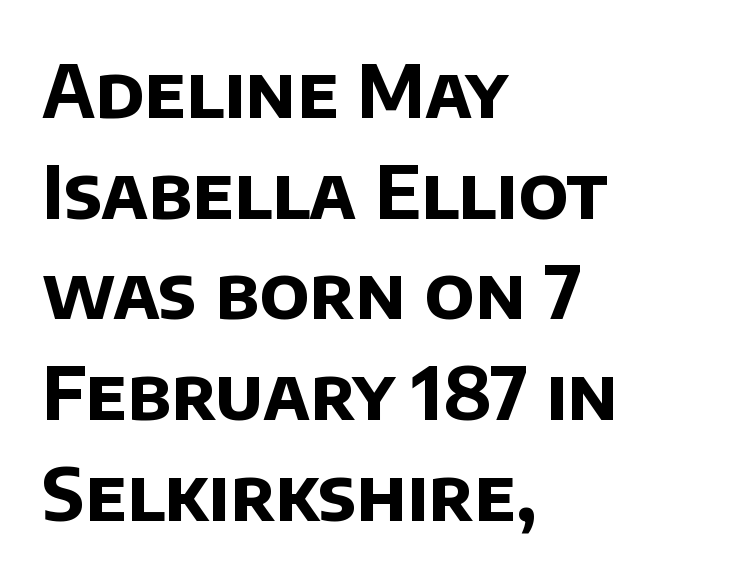
Q: Is the text bold? A: Yes.
Q: Is the typeface a serif or a sans-serif typeface? A: Sans-serif.
Q: Is the text underlined? A: No.
Q: How is the paragraph aligned? A: Left-aligned.
Q: Is the spacing between letters normal or unusually wide? A: Normal.
Q: Is the spacing between lines tight, normal or loose? A: Normal.
Q: Width (condensed, normal, or wide)? A: Normal.
Q: Stroke contrast? A: Low.
Q: x-height? A: Large.
Q: Monospaced? A: No.
